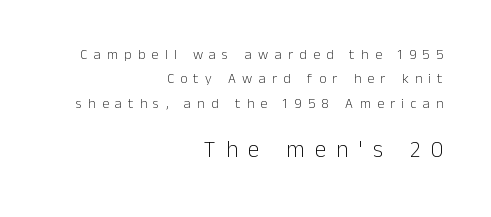
The image shows 23 px text type, upright; set right-aligned, line spacing 1.74x, unusually wide letter spacing (+0.45 em), not underlined; the second (bottom) block is 1.64x larger.
